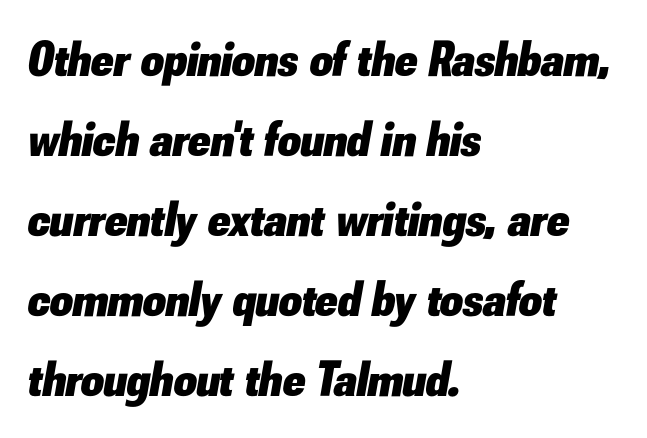
Honestly, the row spacing looks completely unremarkable. Descender tails drop into unmarked territory. Horizontal alignment here is leftward, the default for most running prose. The rendering uses natural spacing where letterforms have individual widths. Heavy, bold letterforms.
